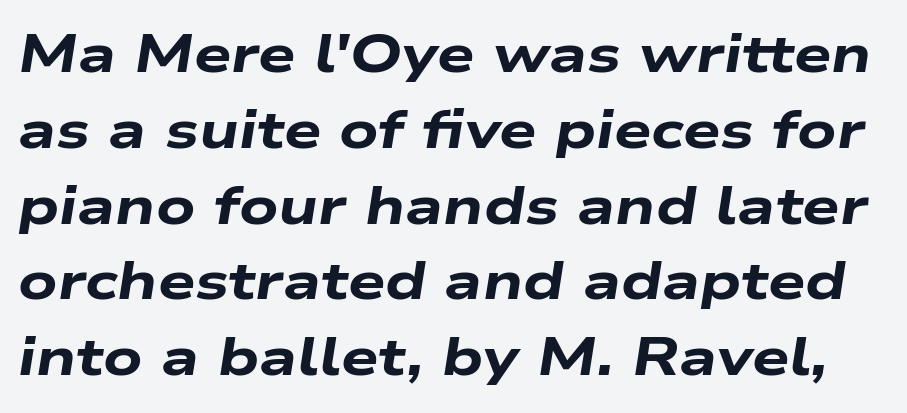
{"italic": "yes", "lean": "right", "slant_degrees": 9, "bold": "yes", "weight": "heavy", "width": "wide", "stroke_contrast": "low", "x_height": "medium", "monospaced": "no", "underline": "no", "line_spacing": "normal", "line_spacing_ratio": 1.43, "letter_spacing": "normal", "letter_spacing_em": 0.0, "glyph_px": 53}
